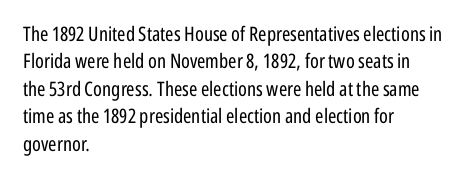
Caption: standard tracking, unaltered. Alignment: flush left. Line spacing here is normal. Weight: not bold — regular or lighter.
